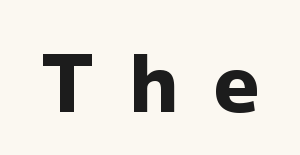
{"serif": "no", "italic": "no", "bold": "yes", "weight": "heavy", "width": "normal", "stroke_contrast": "low", "x_height": "medium", "monospaced": "no", "underline": "no", "letter_spacing": "wide", "letter_spacing_em": 0.45, "glyph_px": 79}
